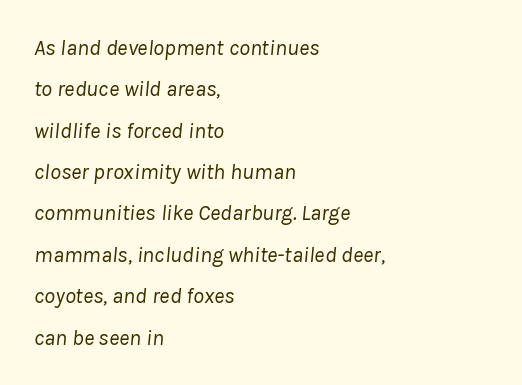
The image shows 22 px text type, italic (leaning right); set left-aligned, line spacing 1.88x, normal letter spacing, not underlined.
